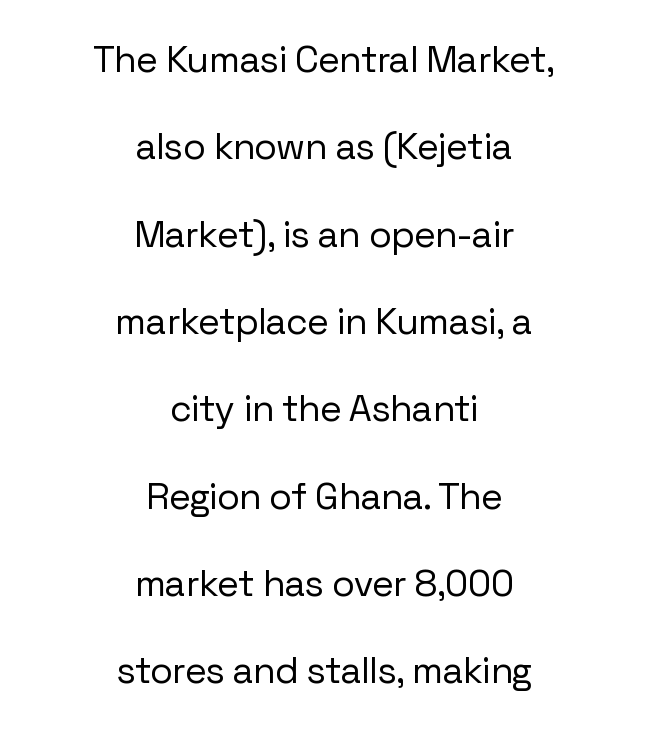
The image shows 37 px regular-weight sans-serif type, upright; set centered, loose line spacing (2.36x), normal letter spacing, not underlined; low stroke contrast and a medium x-height.
